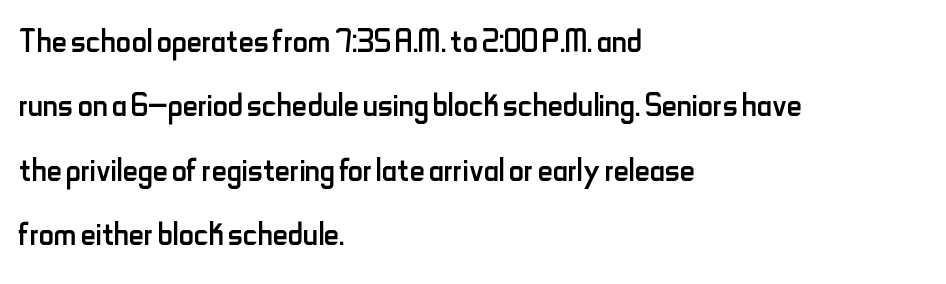
The image shows 42 px regular-weight, condensed sans-serif type, upright; set left-aligned, normal line spacing (1.53x), normal letter spacing, not underlined; low stroke contrast and a small x-height.
